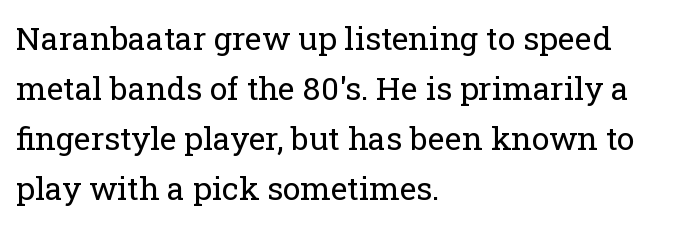
Q: Is the text bold? A: No.
Q: Is the text italic (slanted)? A: No, it is upright.
Q: Is the typeface a serif or a sans-serif typeface? A: Serif.
Q: Is the text underlined? A: No.
Q: How is the paragraph aligned? A: Left-aligned.
Q: Is the spacing between letters normal or unusually wide? A: Normal.
Q: Is the spacing between lines tight, normal or loose? A: Normal.
Q: Width (condensed, normal, or wide)? A: Normal.
Q: Stroke contrast? A: Low.
Q: x-height? A: Medium.
Q: Monospaced? A: No.
